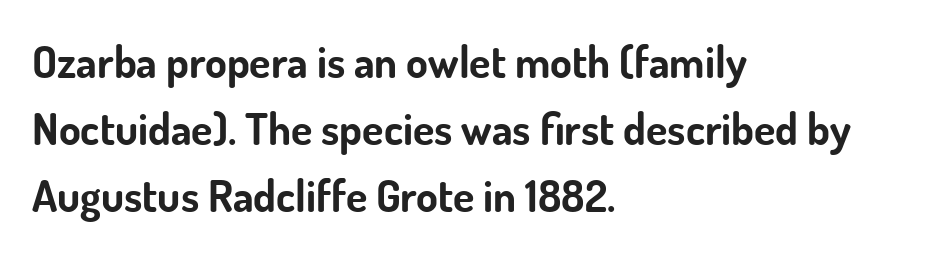
{"serif": "no", "italic": "no", "bold": "yes", "weight": "bold", "width": "normal", "stroke_contrast": "low", "x_height": "small", "monospaced": "no", "underline": "no", "align": "left", "line_spacing": "normal", "line_spacing_ratio": 1.52, "letter_spacing": "normal", "letter_spacing_em": 0.0, "glyph_px": 44}
